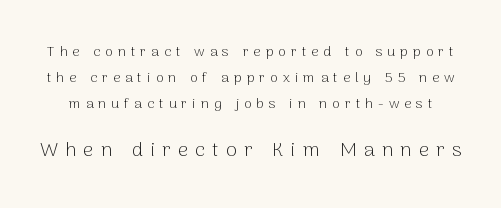
The image shows 20 px text type, upright; set line spacing 1.85x, unusually wide letter spacing (+0.36 em), not underlined; the second (bottom) block is 1.43x larger.
